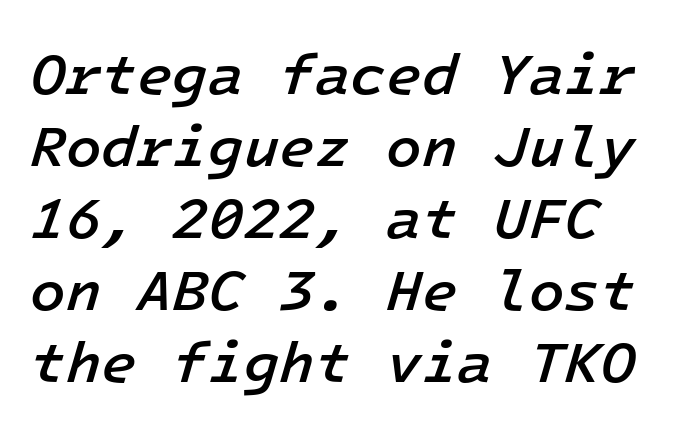
The image shows 58 px semibold type, italic (leaning right), monospaced; set line spacing 1.24x, normal letter spacing, not underlined; low stroke contrast and a medium x-height.
